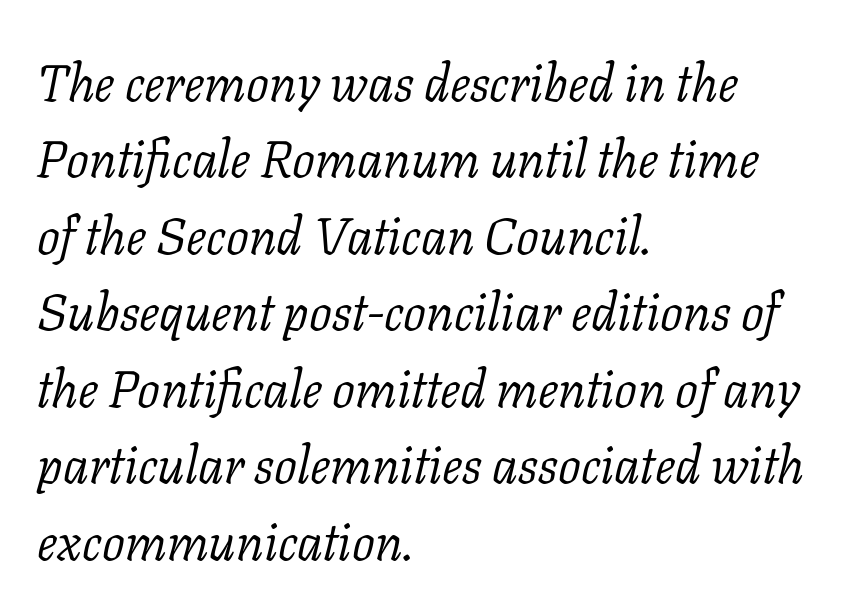
The image shows 51 px light serif type, italic (leaning right); set left-aligned, normal line spacing (1.5x), normal letter spacing, not underlined; low stroke contrast and a medium x-height.
